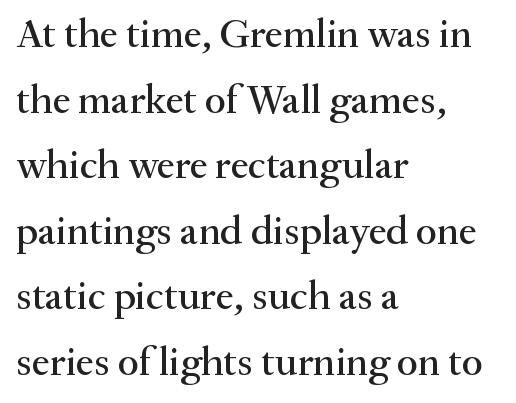
Honestly, the letter spacing is just normal — you wouldn't notice it. The rendering shows small feet on the letterforms — a serif design. Underline: absent. The passage shown stacks its lines at a standard gap.
